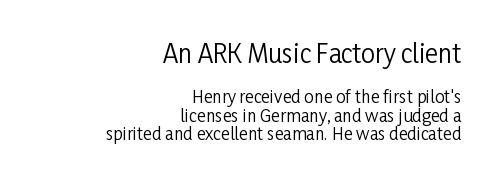
If you squint, the top block still reads clearly — it's the larger of the two. The face used here is rendered with its standard letterfit. Line ends are locked; line starts wander. A typesetter would call this leading minimal, almost set solid.
